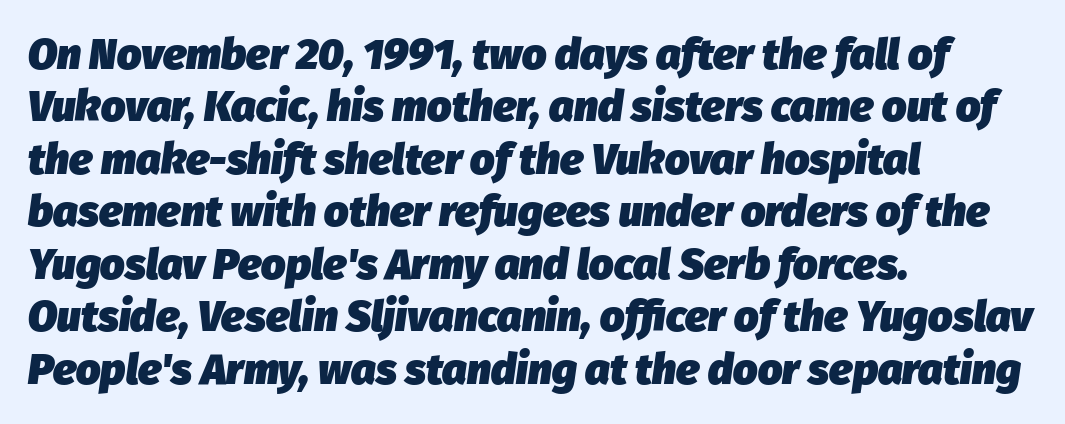
Q: Is the text bold? A: Yes.
Q: Is the text italic (slanted)? A: Yes, it leans right by about 8 degrees.
Q: Is the text underlined? A: No.
Q: How is the paragraph aligned? A: Left-aligned.
Q: Is the spacing between letters normal or unusually wide? A: Normal.
Q: Width (condensed, normal, or wide)? A: Normal.
Q: Stroke contrast? A: Low.
Q: x-height? A: Medium.
Q: Monospaced? A: No.
